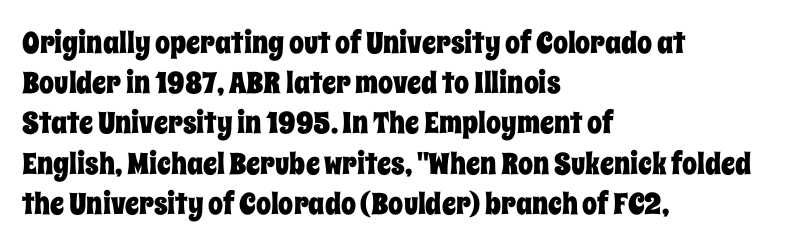
The image shows 30 px condensed type, upright; set left-aligned, normal line spacing (1.34x), normal letter spacing, not underlined; low stroke contrast and a large x-height.
